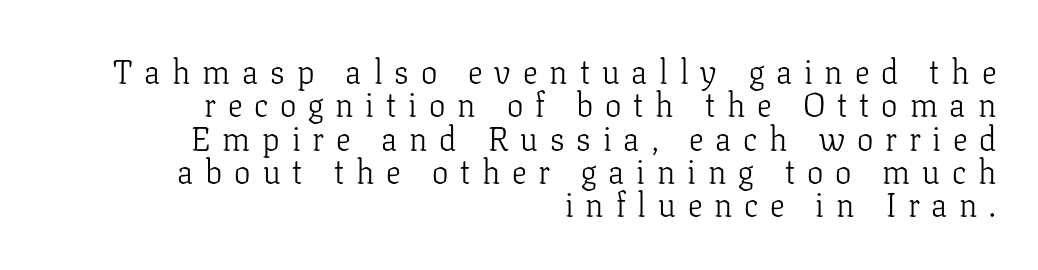
{"serif": "yes", "italic": "no", "bold": "no", "weight": "light", "width": "normal", "stroke_contrast": "low", "x_height": "medium", "monospaced": "no", "underline": "no", "align": "right", "line_spacing": "tight", "line_spacing_ratio": 1.01, "letter_spacing": "wide", "letter_spacing_em": 0.36, "glyph_px": 33}
